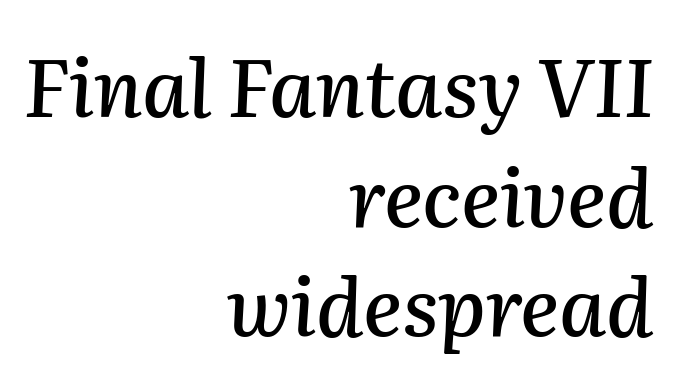
Q: Is the text italic (slanted)? A: Yes, it leans right by about 2 degrees.
Q: Is the text underlined? A: No.
Q: How is the paragraph aligned? A: Right-aligned.
Q: Is the spacing between letters normal or unusually wide? A: Normal.
Q: Is the spacing between lines tight, normal or loose? A: Normal.
Q: Width (condensed, normal, or wide)? A: Normal.
Q: Stroke contrast? A: Medium.
Q: x-height? A: Medium.
Q: Monospaced? A: No.
